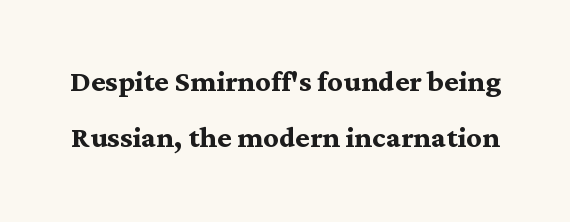
Q: Is the text bold? A: Yes.
Q: Is the text italic (slanted)? A: No, it is upright.
Q: Is the typeface a serif or a sans-serif typeface? A: Serif.
Q: Is the text underlined? A: No.
Q: Is the spacing between letters normal or unusually wide? A: Normal.
Q: Is the spacing between lines tight, normal or loose? A: Normal.
Q: Width (condensed, normal, or wide)? A: Normal.
Q: Stroke contrast? A: Medium.
Q: x-height? A: Medium.
Q: Monospaced? A: No.
